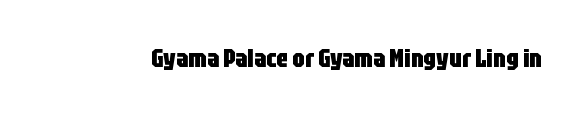
The image shows 25 px bold type, upright; set normal letter spacing, not underlined.
